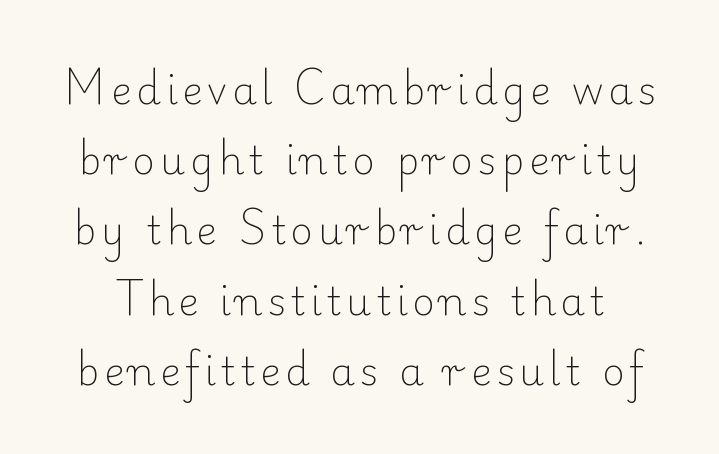
These glyphs show unthickened strokes, regular width or finer. This is the regular roman posture of the typeface. Do the characters align in a grid? No, the font is proportional. Type style note: has serifs.
